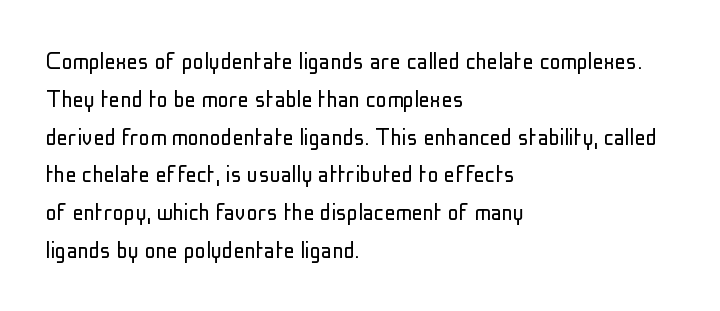
Q: Is the text bold? A: No.
Q: Is the text italic (slanted)? A: No, it is upright.
Q: Is the typeface a serif or a sans-serif typeface? A: Sans-serif.
Q: Is the text underlined? A: No.
Q: How is the paragraph aligned? A: Left-aligned.
Q: Is the spacing between letters normal or unusually wide? A: Normal.
Q: Is the spacing between lines tight, normal or loose? A: Normal.
Q: Width (condensed, normal, or wide)? A: Condensed.
Q: Stroke contrast? A: Low.
Q: x-height? A: Medium.
Q: Monospaced? A: No.
